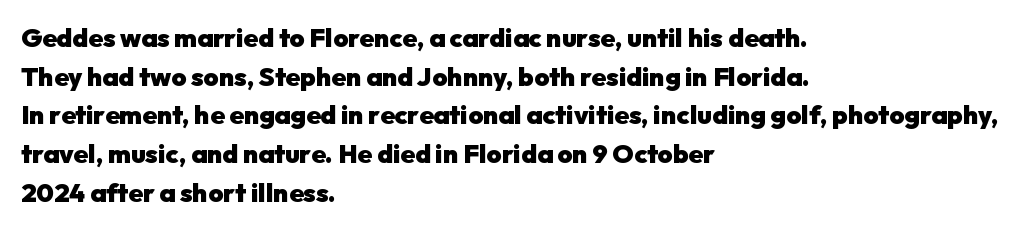
Q: Is the text bold? A: Yes.
Q: Is the text italic (slanted)? A: No, it is upright.
Q: Is the text underlined? A: No.
Q: How is the paragraph aligned? A: Left-aligned.
Q: Is the spacing between letters normal or unusually wide? A: Normal.
Q: Is the spacing between lines tight, normal or loose? A: Normal.
